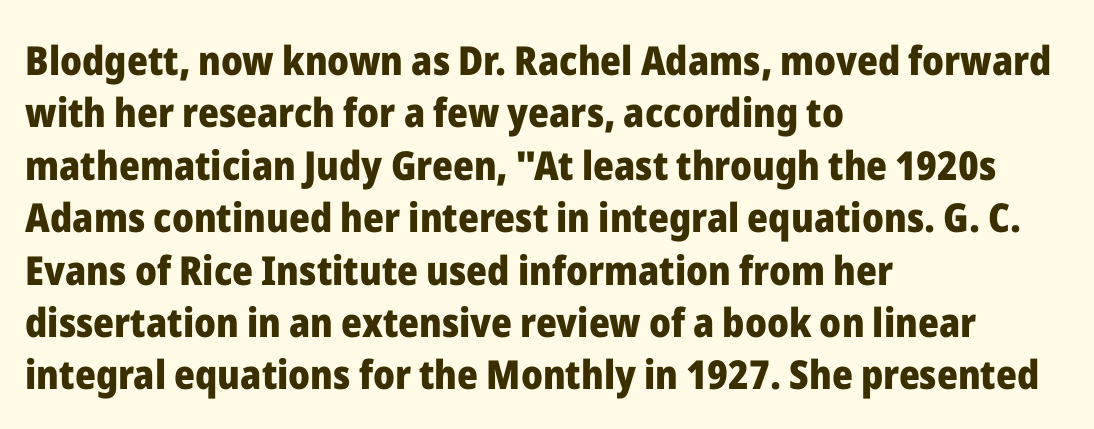
{"serif": "no", "italic": "no", "bold": "yes", "weight": "heavy", "width": "normal", "stroke_contrast": "low", "x_height": "medium", "monospaced": "no", "underline": "no", "align": "left", "line_spacing": "normal", "line_spacing_ratio": 1.31, "letter_spacing": "normal", "letter_spacing_em": 0.0, "glyph_px": 40}
